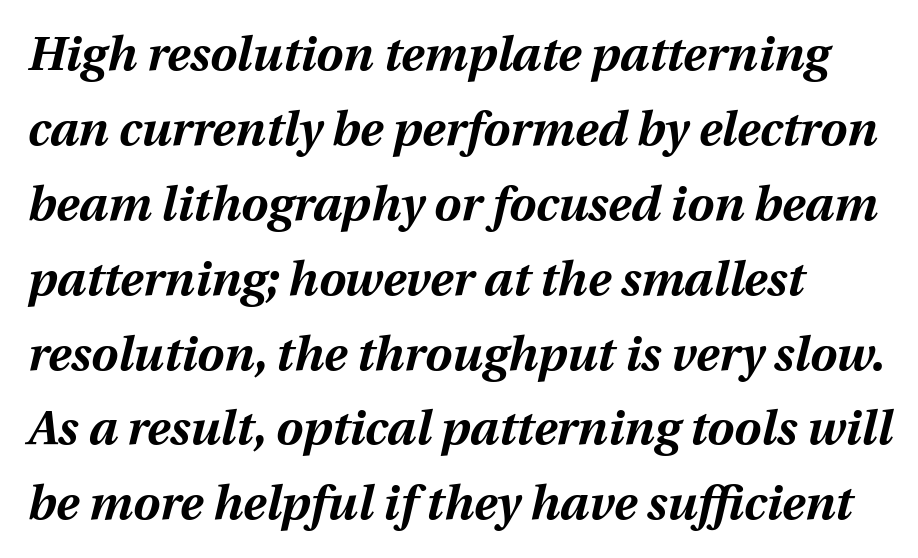
Q: Is the text bold? A: Yes.
Q: Is the text italic (slanted)? A: Yes, it leans right by about 12 degrees.
Q: Is the text underlined? A: No.
Q: How is the paragraph aligned? A: Left-aligned.
Q: Is the spacing between letters normal or unusually wide? A: Normal.
Q: Is the spacing between lines tight, normal or loose? A: Normal.
Q: Width (condensed, normal, or wide)? A: Normal.
Q: Stroke contrast? A: Medium.
Q: x-height? A: Medium.
Q: Monospaced? A: No.
